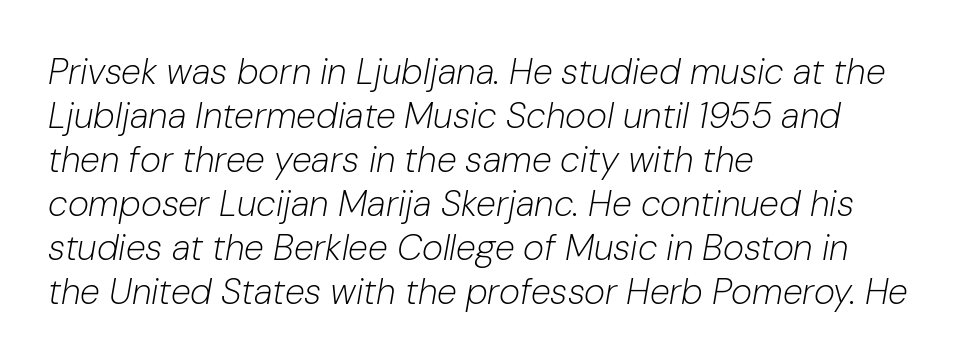
Horizontally, the lines are justified to the leading edge only. Short note: letters normally spaced. Italic: yes, the glyphs are oblique. Stroke mass is kept to a normal reading level or below. The area under the type is left untouched. The rendering uses natural spacing where letterforms have individual widths.
